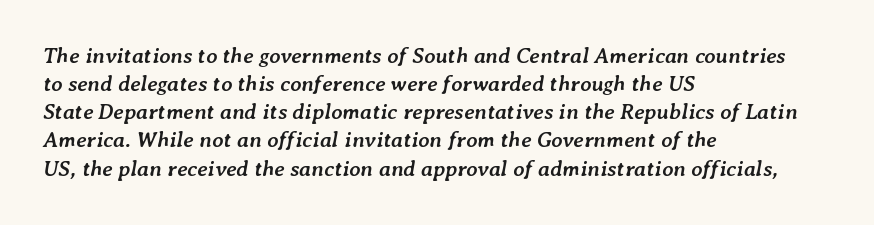
The image shows 22 px bold type, italic (leaning right); set left-aligned, normal line spacing (1.28x), normal letter spacing, not underlined.
